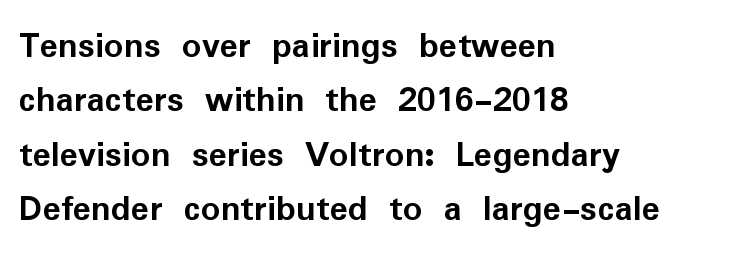
The image shows 38 px semibold sans-serif type, upright; set left-aligned, normal line spacing (1.43x), normal letter spacing, not underlined; low stroke contrast and a medium x-height.
